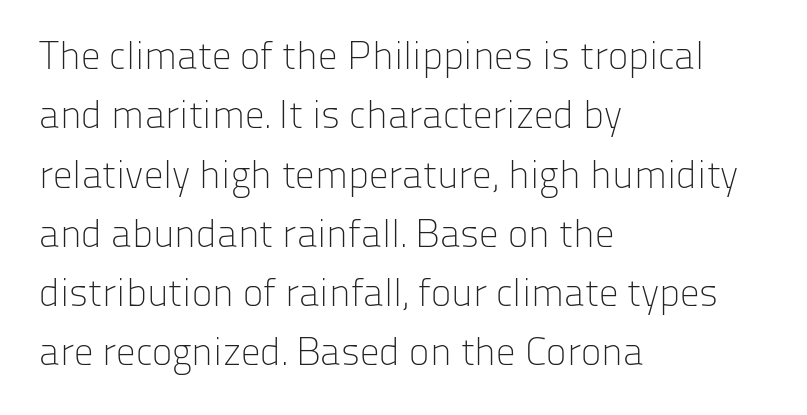
Serif or sans? Sans — the stroke terminals are bare. Does the lettering tilt? It doesn't — this is upright. The strip under each line holds only bare page. The strokes carry an ordinary text weight at most. Words appear dense and cohesive because spacing is normal.
